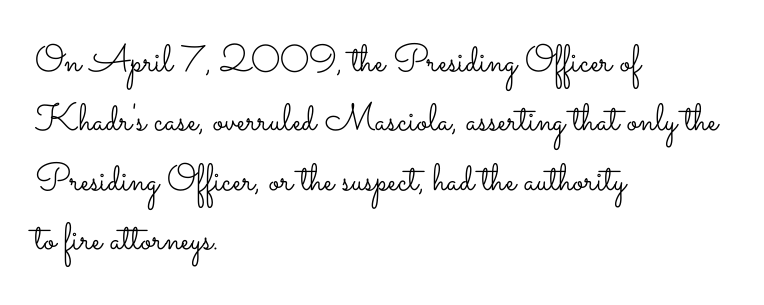
Q: Is the text bold? A: No.
Q: Is the text italic (slanted)? A: Yes.
Q: Is the text underlined? A: No.
Q: How is the paragraph aligned? A: Left-aligned.
Q: Is the spacing between letters normal or unusually wide? A: Normal.
Q: Is the spacing between lines tight, normal or loose? A: Normal.
Q: Width (condensed, normal, or wide)? A: Wide.
Q: Stroke contrast? A: Low.
Q: x-height? A: Small.
Q: Monospaced? A: No.
